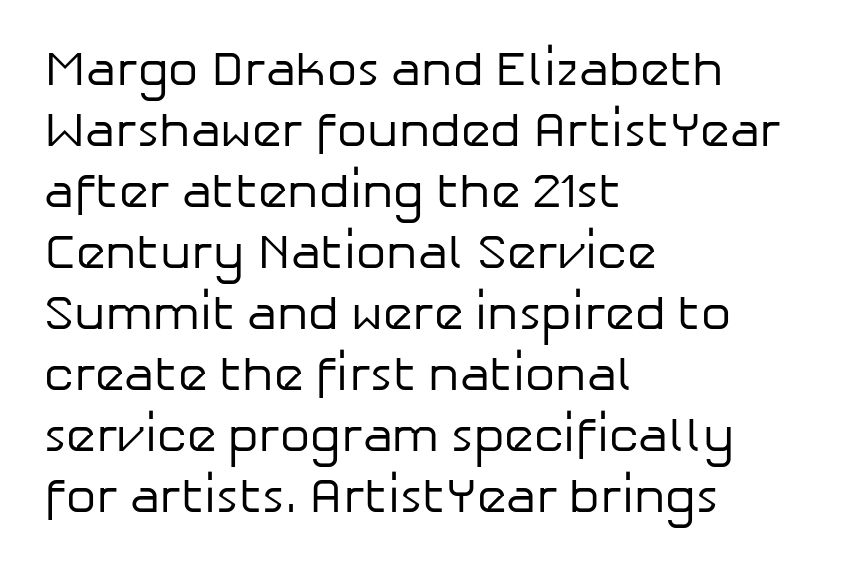
Q: Is the text bold? A: No.
Q: Is the text italic (slanted)? A: No, it is upright.
Q: Is the typeface a serif or a sans-serif typeface? A: Sans-serif.
Q: Is the text underlined? A: No.
Q: How is the paragraph aligned? A: Left-aligned.
Q: Is the spacing between letters normal or unusually wide? A: Normal.
Q: Is the spacing between lines tight, normal or loose? A: Normal.
Q: Width (condensed, normal, or wide)? A: Normal.
Q: Stroke contrast? A: Low.
Q: x-height? A: Medium.
Q: Monospaced? A: No.
